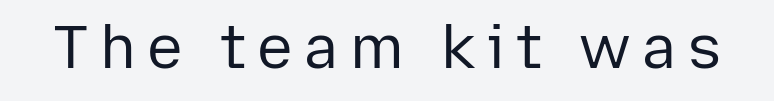
Q: Is the text bold? A: No.
Q: Is the text italic (slanted)? A: No, it is upright.
Q: Is the typeface a serif or a sans-serif typeface? A: Sans-serif.
Q: Is the text underlined? A: No.
Q: Width (condensed, normal, or wide)? A: Normal.
Q: Stroke contrast? A: Low.
Q: x-height? A: Medium.
Q: Monospaced? A: No.
